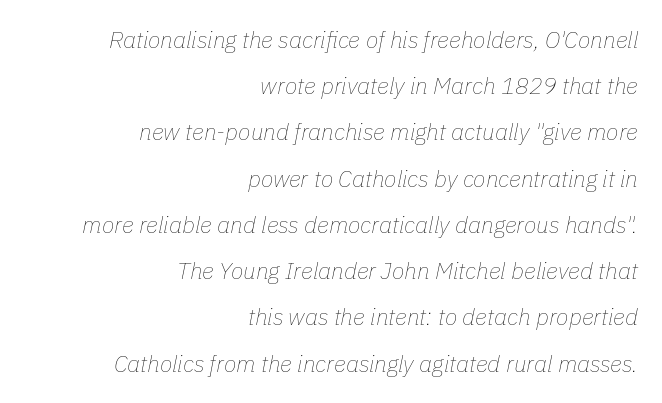
{"italic": "yes", "lean": "right", "slant_degrees": 11, "bold": "no", "underline": "no", "align": "right", "line_spacing": "loose", "line_spacing_ratio": 2.01, "letter_spacing": "normal", "letter_spacing_em": 0.0, "glyph_px": 23}
